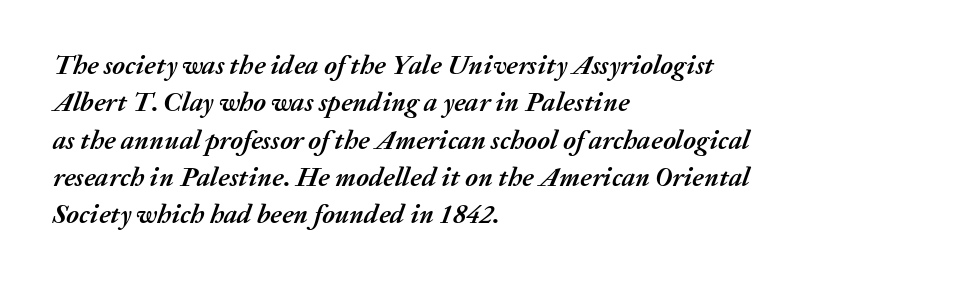
The image shows 27 px bold type, italic (leaning right); set left-aligned, normal line spacing (1.38x), normal letter spacing, not underlined.
